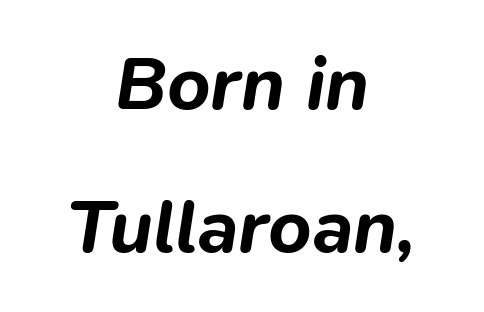
{"italic": "yes", "lean": "right", "slant_degrees": 9, "bold": "yes", "weight": "bold", "width": "normal", "stroke_contrast": "low", "x_height": "medium", "monospaced": "no", "underline": "no", "align": "center", "line_spacing": "loose", "line_spacing_ratio": 1.91, "letter_spacing": "normal", "letter_spacing_em": 0.0, "glyph_px": 75}
